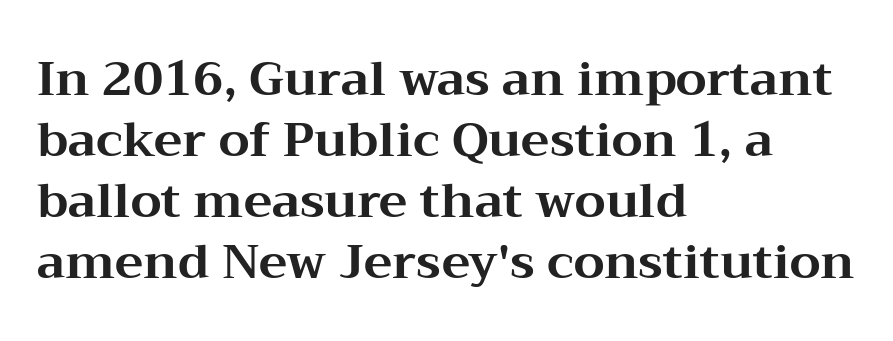
The image shows 48 px bold, wide serif type, upright; set left-aligned, normal line spacing (1.27x), normal letter spacing, not underlined; medium stroke contrast and a medium x-height.
